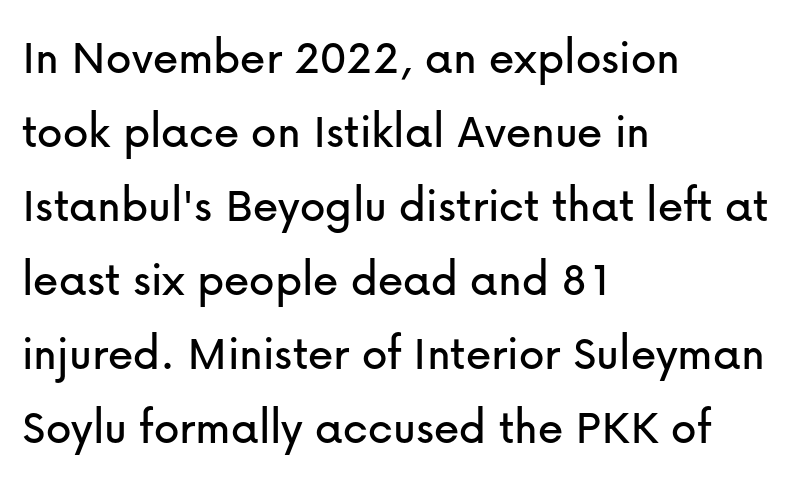
{"serif": "no", "italic": "no", "width": "normal", "stroke_contrast": "low", "x_height": "medium", "monospaced": "no", "underline": "no", "align": "left", "line_spacing": "normal", "line_spacing_ratio": 1.45, "letter_spacing": "normal", "letter_spacing_em": 0.0, "glyph_px": 51}
